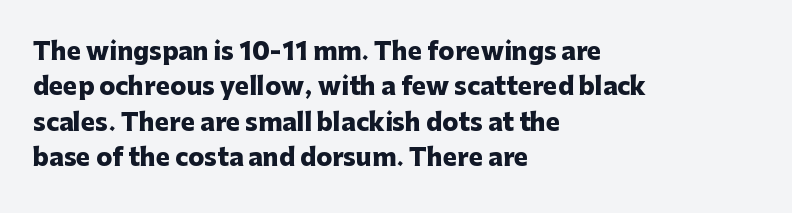
{"italic": "no", "bold": "yes", "underline": "no", "align": "left", "line_spacing": "normal", "line_spacing_ratio": 1.47, "letter_spacing": "normal", "letter_spacing_em": 0.0, "glyph_px": 24}
